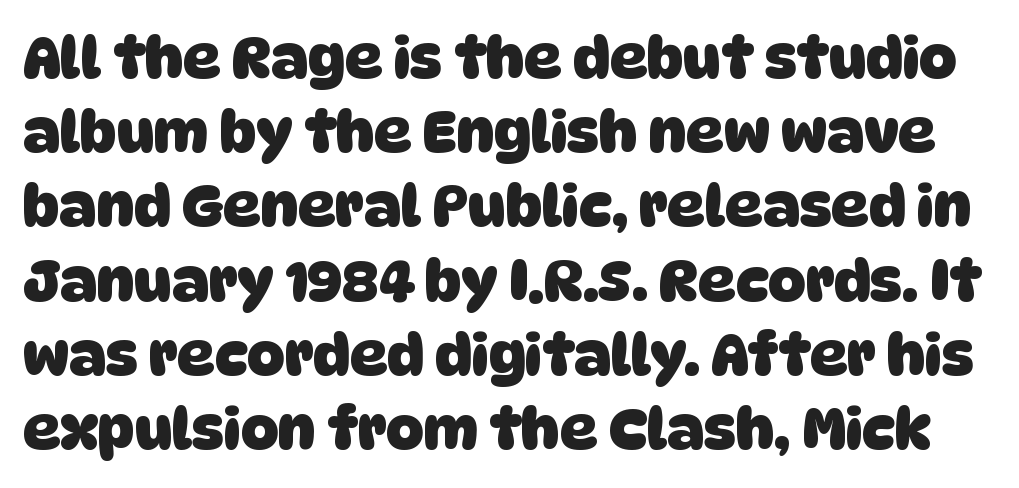
Nothing unusual about the tracking: characters are spaced as the font intends. Check under the words: just untouched page. A typesetter would call this proportional, since set widths differ per character. Thick stems and heavy bowls — unmistakably bold. Reading down the column, the eye jumps a familiar distance to each next line.
